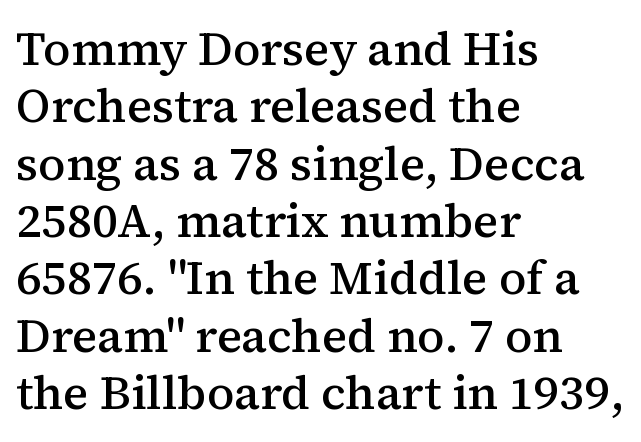
Q: Is the text bold? A: Semi-bold.
Q: Is the text italic (slanted)? A: No, it is upright.
Q: Is the typeface a serif or a sans-serif typeface? A: Serif.
Q: Is the text underlined? A: No.
Q: How is the paragraph aligned? A: Left-aligned.
Q: Is the spacing between letters normal or unusually wide? A: Normal.
Q: Width (condensed, normal, or wide)? A: Normal.
Q: Stroke contrast? A: Medium.
Q: x-height? A: Medium.
Q: Monospaced? A: No.
